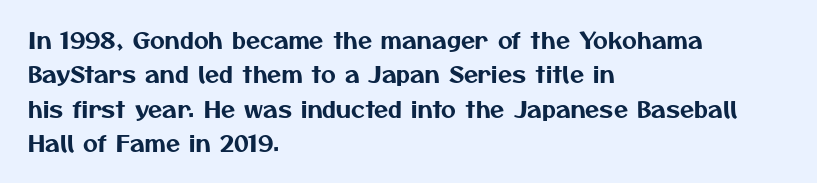
The face used here is rendered with its standard letterfit. Is there much room between lines? A standard amount, neither cramped nor airy. The glyphs are unaccompanied by any horizontal stroke below them. Typeset ragged right — the left edge is the straight one.
